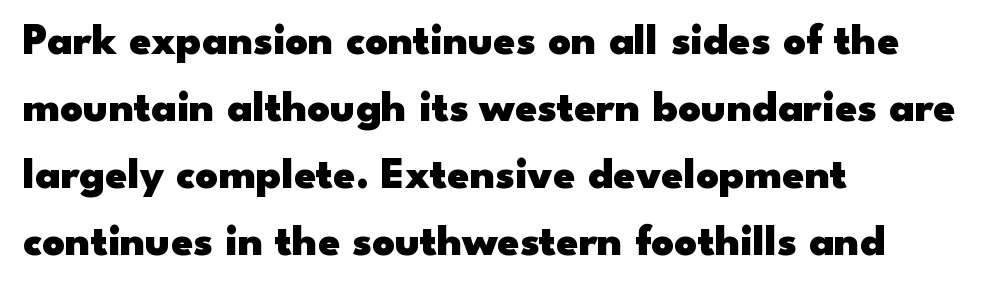
Q: Is the text bold? A: Yes.
Q: Is the text italic (slanted)? A: No, it is upright.
Q: Is the typeface a serif or a sans-serif typeface? A: Sans-serif.
Q: Is the text underlined? A: No.
Q: How is the paragraph aligned? A: Left-aligned.
Q: Is the spacing between letters normal or unusually wide? A: Normal.
Q: Is the spacing between lines tight, normal or loose? A: Normal.
Q: Width (condensed, normal, or wide)? A: Wide.
Q: Stroke contrast? A: Low.
Q: x-height? A: Small.
Q: Monospaced? A: No.
